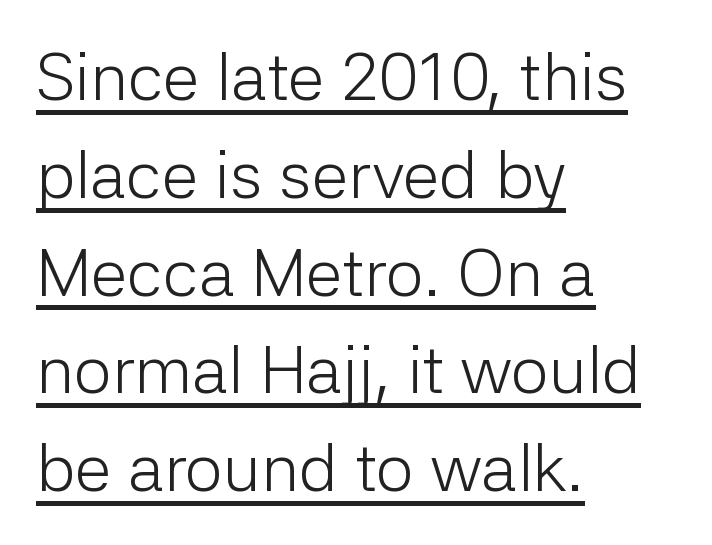
The image shows 67 px light sans-serif type, upright; set left-aligned, normal line spacing (1.46x), normal letter spacing, underlined; low stroke contrast and a medium x-height.
